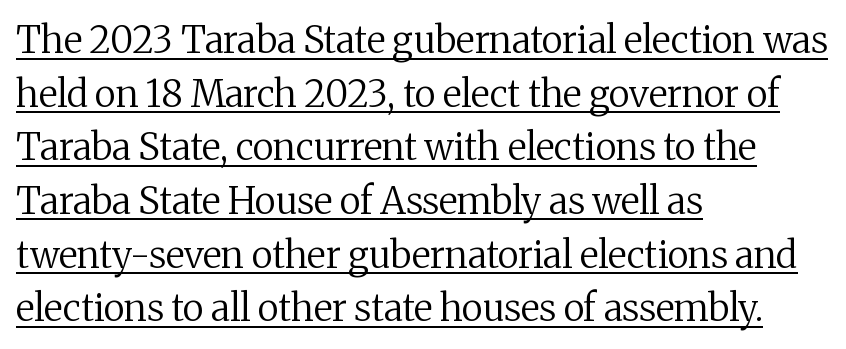
{"serif": "yes", "italic": "no", "bold": "no", "weight": "regular", "width": "normal", "stroke_contrast": "medium", "x_height": "medium", "monospaced": "no", "underline": "yes", "align": "left", "line_spacing": "normal", "line_spacing_ratio": 1.45, "letter_spacing": "normal", "letter_spacing_em": 0.0, "glyph_px": 37}
